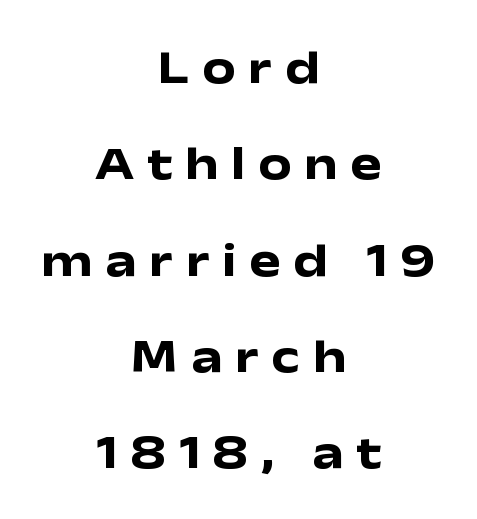
The image shows 47 px heavy, wide sans-serif type, upright; set centered, loose line spacing (2.05x), unusually wide letter spacing (+0.27 em), not underlined; low stroke contrast and a medium x-height.
